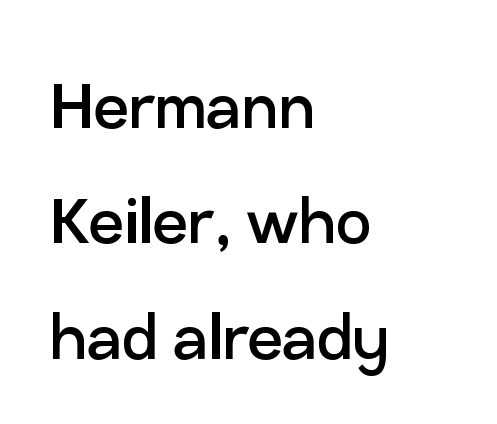
Q: Is the text bold? A: No.
Q: Is the text italic (slanted)? A: No, it is upright.
Q: Is the typeface a serif or a sans-serif typeface? A: Sans-serif.
Q: Is the text underlined? A: No.
Q: How is the paragraph aligned? A: Left-aligned.
Q: Is the spacing between letters normal or unusually wide? A: Normal.
Q: Is the spacing between lines tight, normal or loose? A: Normal.
Q: Width (condensed, normal, or wide)? A: Normal.
Q: Stroke contrast? A: Low.
Q: x-height? A: Medium.
Q: Monospaced? A: No.
